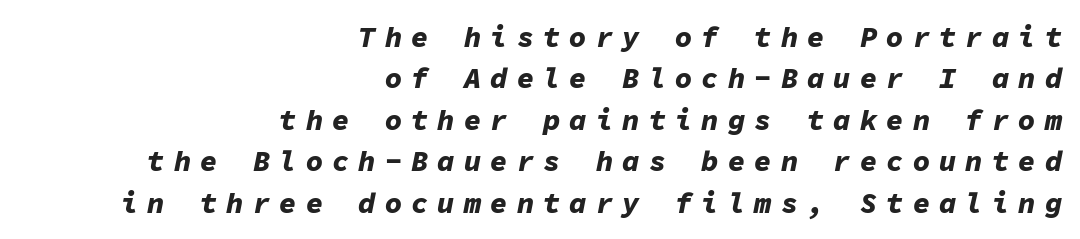
Q: Is the text bold? A: Yes.
Q: Is the text italic (slanted)? A: Yes, it leans right by about 11 degrees.
Q: Is the text underlined? A: No.
Q: How is the paragraph aligned? A: Right-aligned.
Q: Is the spacing between letters normal or unusually wide? A: Unusually wide.
Q: Is the spacing between lines tight, normal or loose? A: Normal.
Q: Width (condensed, normal, or wide)? A: Normal.
Q: Stroke contrast? A: Low.
Q: x-height? A: Medium.
Q: Monospaced? A: Yes.
